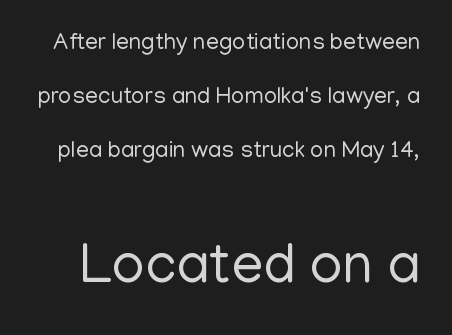
The image shows 57 px regular-weight sans-serif type, upright; set loose line spacing (2.35x), normal letter spacing, not underlined; the second (bottom) block is 2.48x larger; low stroke contrast and a medium x-height.
